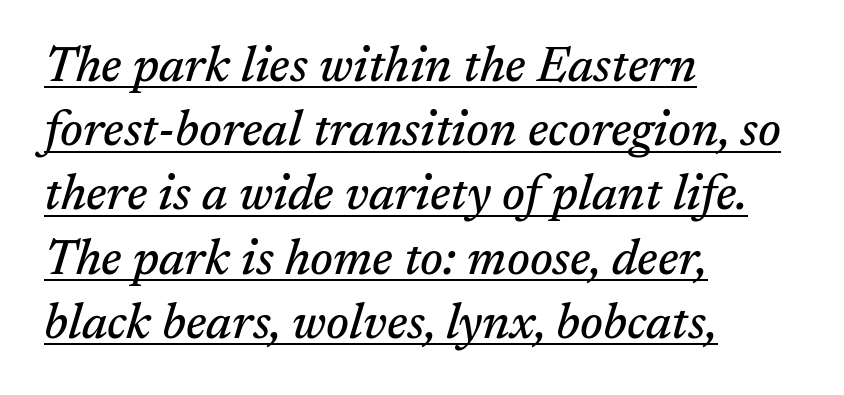
The image shows 49 px serif type, italic (leaning right); set left-aligned, normal line spacing (1.31x), normal letter spacing, underlined; medium stroke contrast and a medium x-height.
